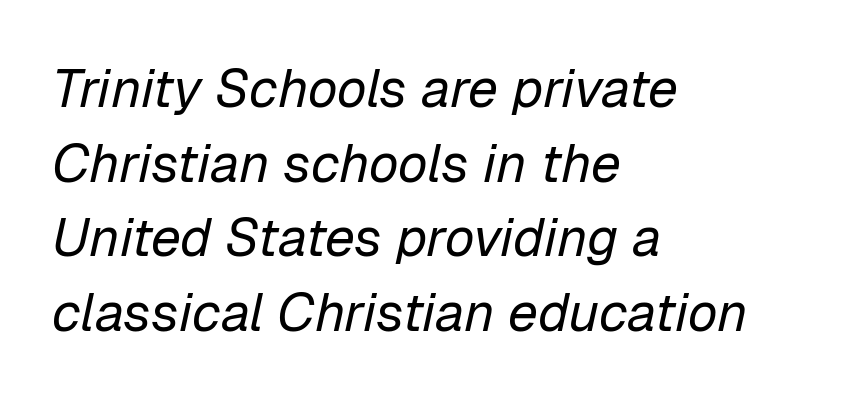
Clear beneath every line of the passage. Notice how the passage keeps a crisp vertical edge on the left only. The face used here has a pronounced slope to its letters. What's the leading like? Ordinary, nothing unusual.
